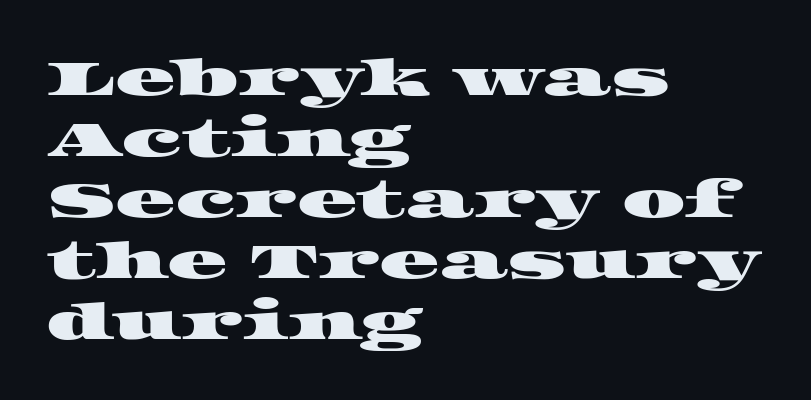
{"serif": "yes", "width": "wide", "stroke_contrast": "high", "x_height": "large", "monospaced": "no", "underline": "no", "align": "left", "line_spacing_ratio": 1.22, "letter_spacing": "normal", "letter_spacing_em": 0.0, "glyph_px": 50}
